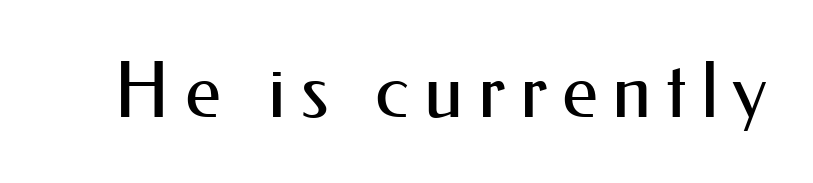
{"serif": "no", "italic": "no", "bold": "no", "weight": "regular", "width": "normal", "stroke_contrast": "medium", "x_height": "small", "monospaced": "no", "underline": "no", "glyph_px": 77}
